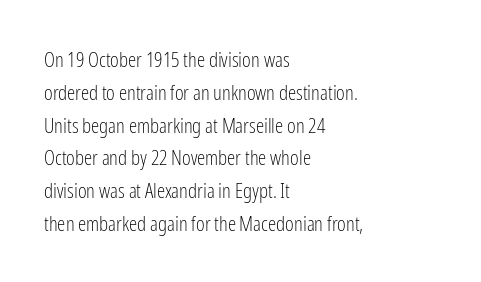
Q: Is the text bold? A: No.
Q: Is the text italic (slanted)? A: No, it is upright.
Q: Is the text underlined? A: No.
Q: How is the paragraph aligned? A: Left-aligned.
Q: Is the spacing between letters normal or unusually wide? A: Normal.
Q: Is the spacing between lines tight, normal or loose? A: Normal.
